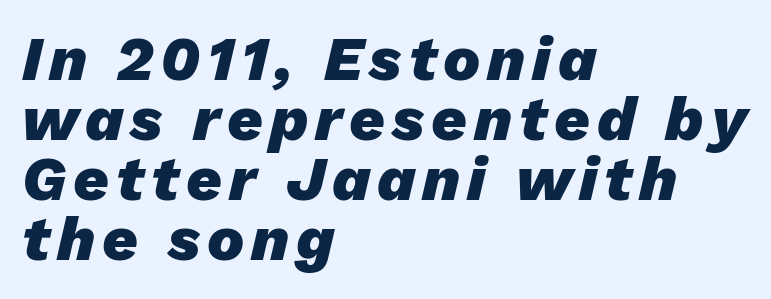
{"italic": "yes", "lean": "right", "slant_degrees": 13, "bold": "yes", "weight": "heavy", "width": "normal", "stroke_contrast": "low", "x_height": "medium", "monospaced": "no", "underline": "no", "align": "left", "line_spacing": "tight", "line_spacing_ratio": 0.97, "glyph_px": 62}
